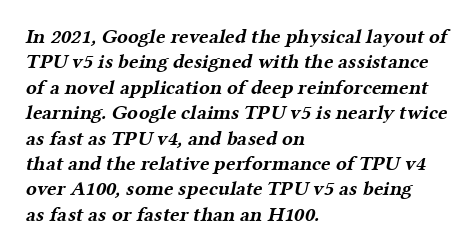
Q: Is the text bold? A: Yes.
Q: Is the text underlined? A: No.
Q: How is the paragraph aligned? A: Left-aligned.
Q: Is the spacing between letters normal or unusually wide? A: Normal.
Q: Is the spacing between lines tight, normal or loose? A: Normal.
